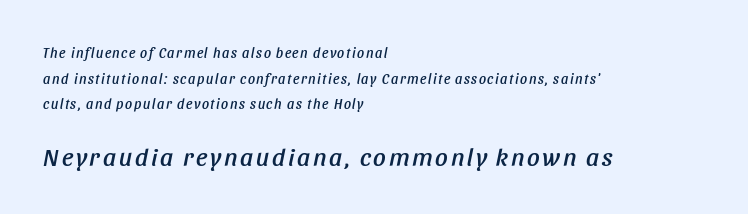
The image shows 25 px text type, italic (leaning right); set left-aligned, line spacing 1.83x, not underlined; the second (bottom) block is 1.79x larger.
